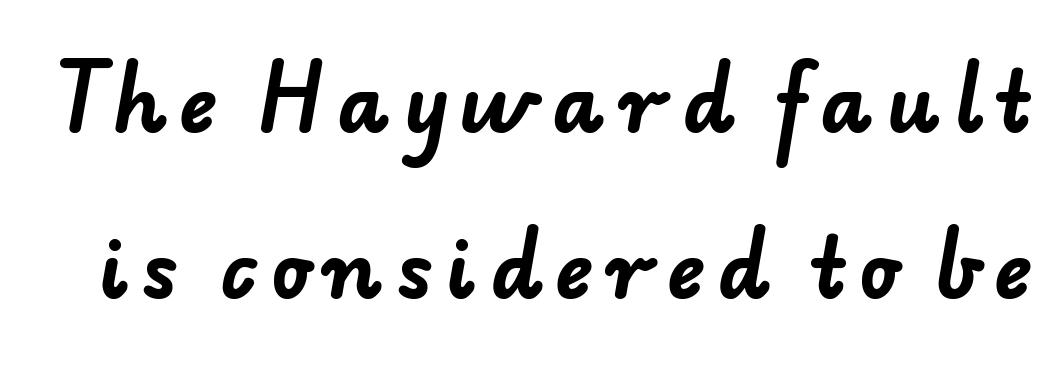
Q: Is the text bold? A: Yes.
Q: Is the typeface a serif or a sans-serif typeface? A: Sans-serif.
Q: Is the text underlined? A: No.
Q: Is the spacing between lines tight, normal or loose? A: Loose.
Q: Width (condensed, normal, or wide)? A: Normal.
Q: Stroke contrast? A: Low.
Q: x-height? A: Small.
Q: Monospaced? A: No.
